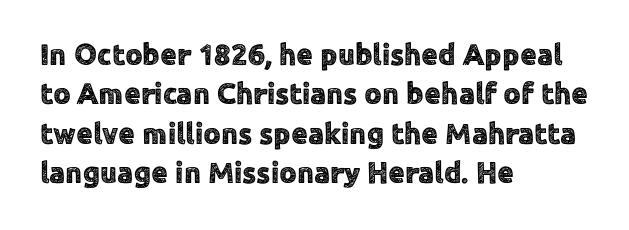
{"serif": "no", "italic": "no", "width": "normal", "x_height": "medium", "monospaced": "no", "underline": "no", "align": "left", "line_spacing": "normal", "line_spacing_ratio": 1.31, "letter_spacing": "normal", "letter_spacing_em": 0.0, "glyph_px": 30}
